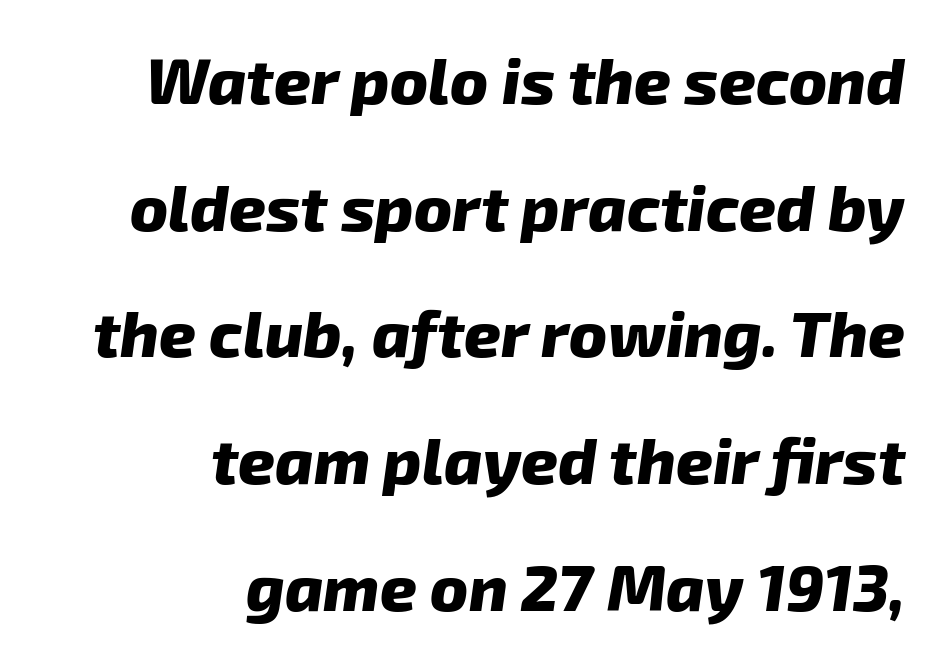
Q: Is the text bold? A: Yes.
Q: Is the typeface a serif or a sans-serif typeface? A: Sans-serif.
Q: Is the text underlined? A: No.
Q: How is the paragraph aligned? A: Right-aligned.
Q: Is the spacing between letters normal or unusually wide? A: Normal.
Q: Is the spacing between lines tight, normal or loose? A: Loose.
Q: Width (condensed, normal, or wide)? A: Normal.
Q: Stroke contrast? A: Low.
Q: x-height? A: Medium.
Q: Monospaced? A: No.
